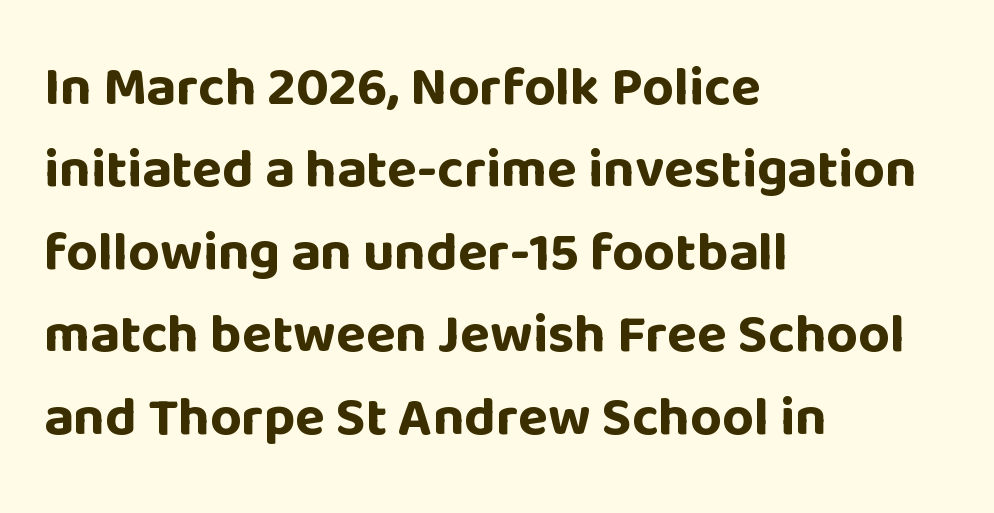
Font category for this specimen: sans-serif. The leading is moderate, giving the passage an even texture. Inter-character spacing is left at the font's built-in metrics. The passage shown is emphatically bold. A classic flush-left, rag-right setting is used for this passage. Note the varied advance widths — an 'i' is clearly narrower than an 'm'.
